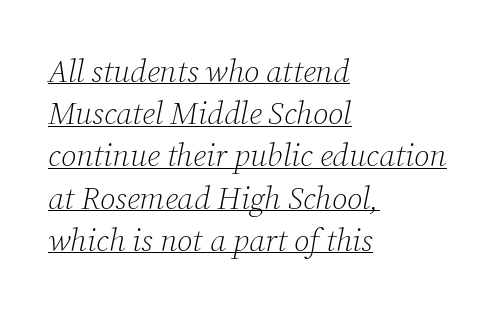
{"serif": "yes", "italic": "yes", "lean": "right", "slant_degrees": 12, "bold": "no", "weight": "light", "width": "normal", "stroke_contrast": "low", "x_height": "medium", "monospaced": "no", "underline": "yes", "align": "left", "line_spacing": "normal", "line_spacing_ratio": 1.32, "letter_spacing": "normal", "letter_spacing_em": 0.0, "glyph_px": 32}
